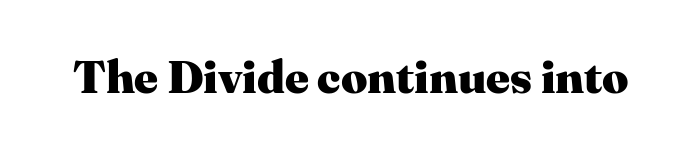
Q: Is the text bold? A: Yes.
Q: Is the text italic (slanted)? A: No, it is upright.
Q: Is the typeface a serif or a sans-serif typeface? A: Serif.
Q: Is the text underlined? A: No.
Q: Is the spacing between letters normal or unusually wide? A: Normal.
Q: Width (condensed, normal, or wide)? A: Normal.
Q: Stroke contrast? A: Medium.
Q: x-height? A: Medium.
Q: Monospaced? A: No.
